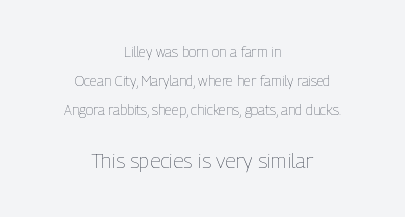
{"italic": "no", "bold": "no", "underline": "no", "align": "center", "line_spacing": "loose", "line_spacing_ratio": 2.08, "letter_spacing": "normal", "letter_spacing_em": 0.0, "larger_block": "second", "size_ratio": 1.5, "glyph_px": 21}
